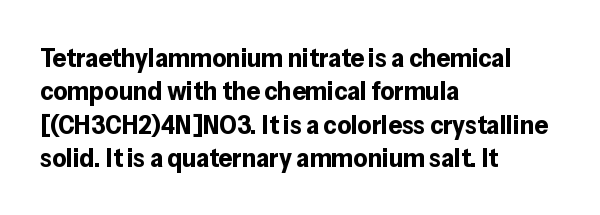
The image shows 27 px bold type, upright; set left-aligned, line spacing 1.24x, normal letter spacing, not underlined.
